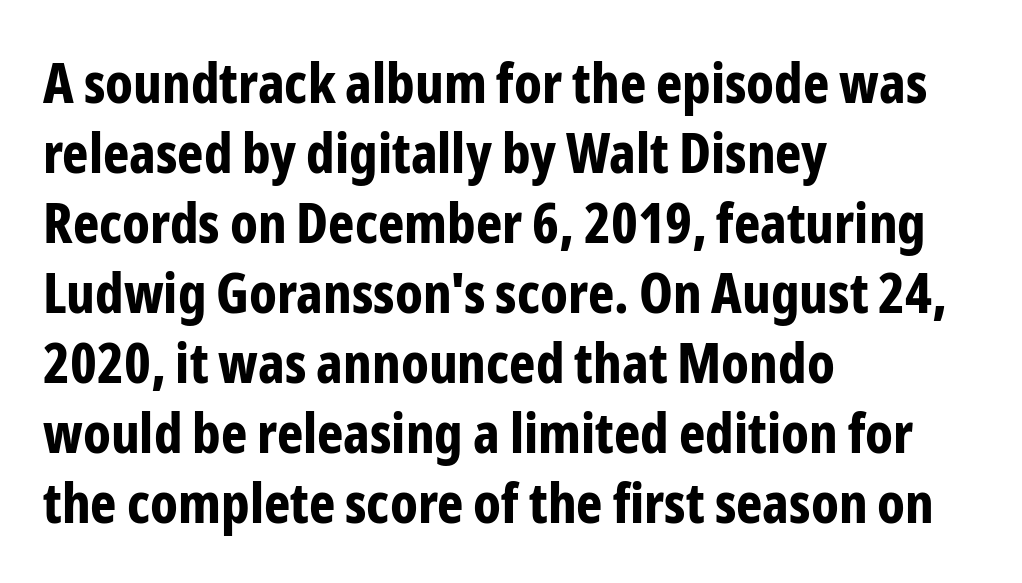
{"serif": "no", "italic": "no", "bold": "yes", "weight": "bold", "width": "condensed", "stroke_contrast": "low", "x_height": "medium", "monospaced": "no", "underline": "no", "align": "left", "line_spacing": "normal", "line_spacing_ratio": 1.25, "letter_spacing": "normal", "letter_spacing_em": 0.0, "glyph_px": 56}
